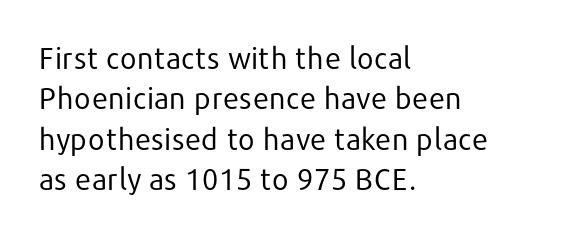
Q: Is the text bold? A: No.
Q: Is the text italic (slanted)? A: No, it is upright.
Q: Is the typeface a serif or a sans-serif typeface? A: Sans-serif.
Q: Is the text underlined? A: No.
Q: How is the paragraph aligned? A: Left-aligned.
Q: Is the spacing between letters normal or unusually wide? A: Normal.
Q: Is the spacing between lines tight, normal or loose? A: Normal.
Q: Width (condensed, normal, or wide)? A: Normal.
Q: Stroke contrast? A: Low.
Q: x-height? A: Medium.
Q: Monospaced? A: No.
